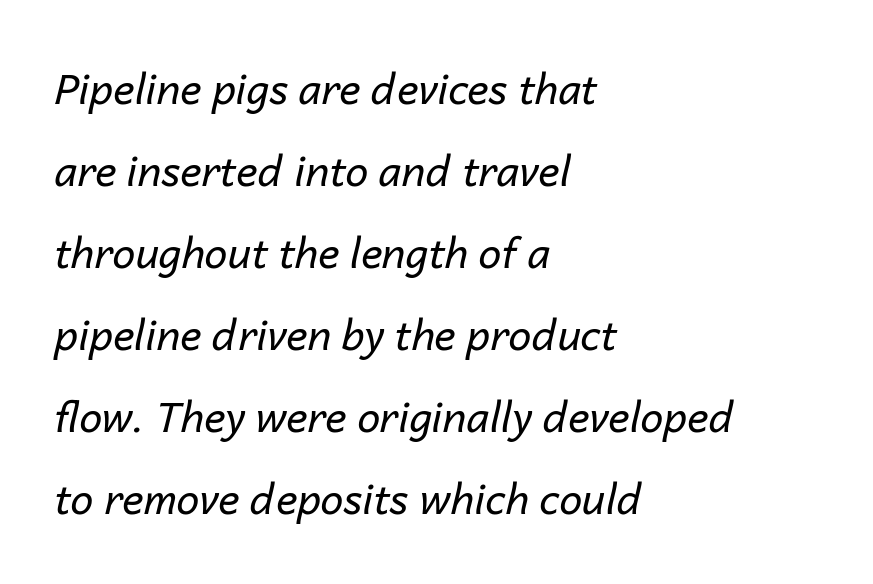
The words here are not underlined. The horizontal fit of the characters is conventional and even. Varying glyph widths throughout — classic text-font behaviour. Line starts are locked; line ends wander.
